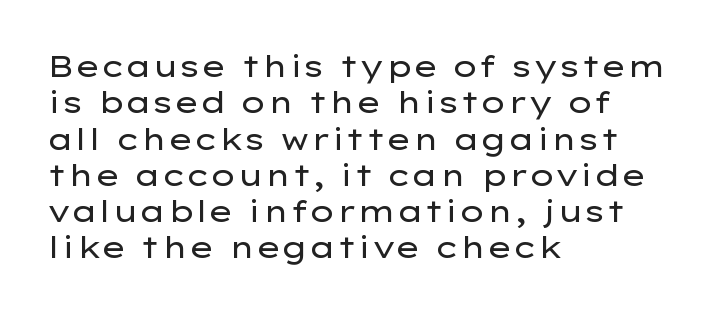
The image shows 30 px regular-weight, wide sans-serif type, upright; set left-aligned, line spacing 1.21x, normal letter spacing, not underlined; low stroke contrast and a medium x-height.
